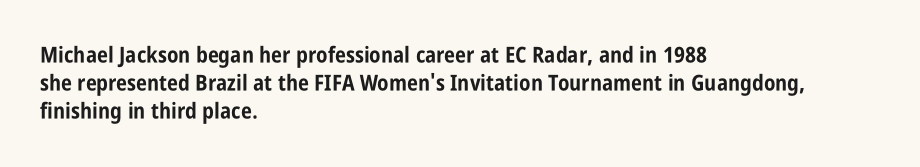
{"italic": "no", "bold": "yes", "underline": "no", "align": "left", "line_spacing": "normal", "line_spacing_ratio": 1.27, "letter_spacing": "normal", "letter_spacing_em": 0.0, "glyph_px": 22}
